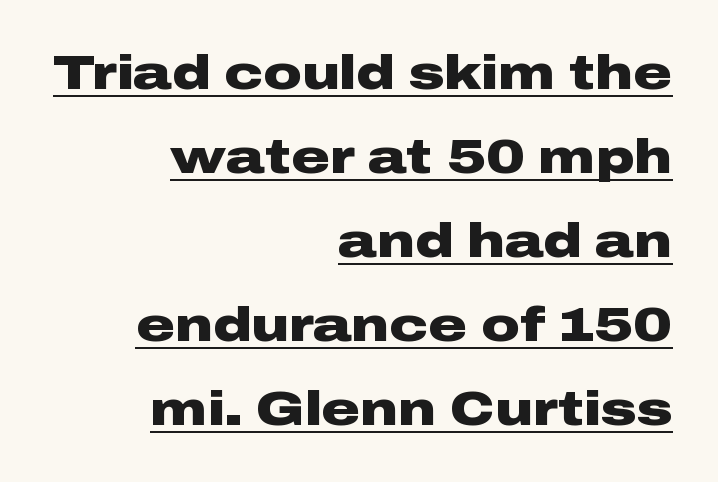
Q: Is the text bold? A: Yes.
Q: Is the text italic (slanted)? A: No, it is upright.
Q: Is the typeface a serif or a sans-serif typeface? A: Sans-serif.
Q: Is the text underlined? A: Yes.
Q: How is the paragraph aligned? A: Right-aligned.
Q: Is the spacing between letters normal or unusually wide? A: Normal.
Q: Width (condensed, normal, or wide)? A: Wide.
Q: Stroke contrast? A: Low.
Q: x-height? A: Medium.
Q: Monospaced? A: No.
